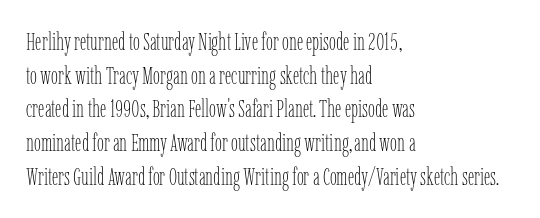
{"italic": "no", "bold": "no", "underline": "no", "align": "left", "line_spacing": "normal", "line_spacing_ratio": 1.35, "letter_spacing": "normal", "letter_spacing_em": 0.0, "glyph_px": 25}
